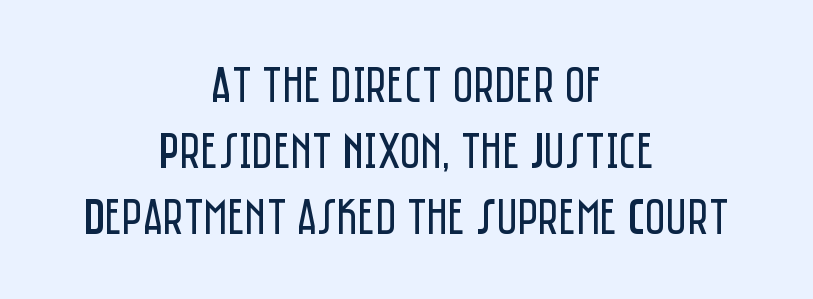
Underline: absent. Does the lettering tilt? It doesn't — this is upright. Check where the strokes stop: nothing finishes them off — pure sans. Stroke thickness stays within the range of a standard reading face or lighter. Here the designer chose a conventional face with non-uniform glyph widths. Characters follow at the spacing the type designer built in.
